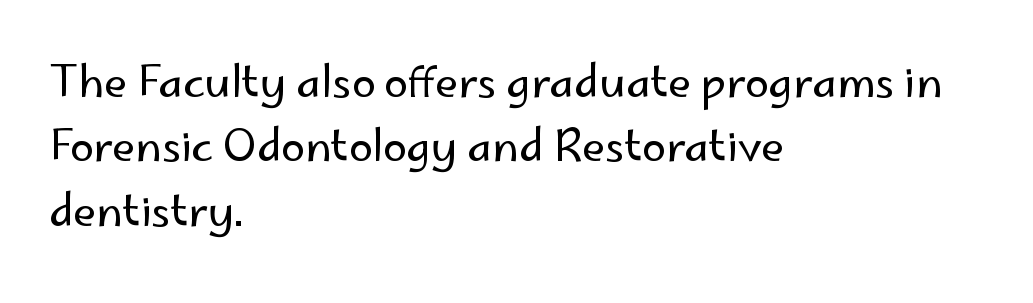
This reads as an unemphasized weight, regular at the heaviest. Reading down the block, your eye returns to a fixed left position each line. Leading: standard. Tall strokes in this sample are plumb rather than angled.
